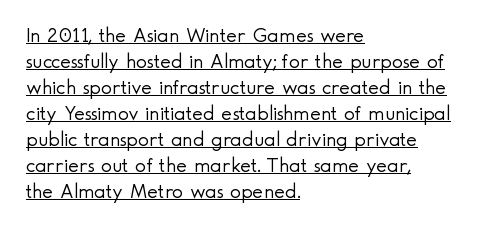
The image shows 21 px text type, upright; set left-aligned, line spacing 1.24x, normal letter spacing, underlined.
